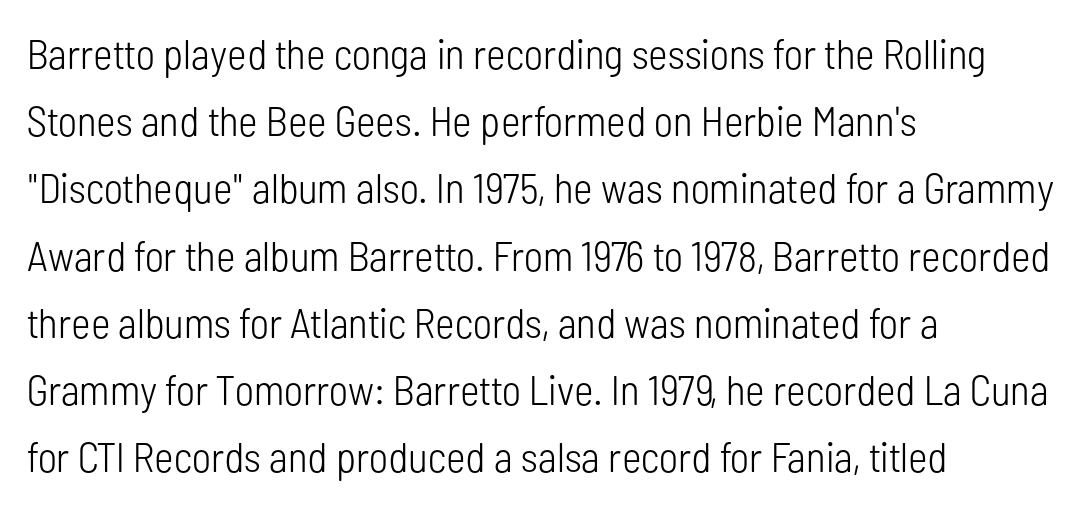
Standard letterfit; no display-style spreading of the glyphs. Any mark beneath the type? The region is blank. This sample uses an upright cut, with every glyph sitting square on the baseline. Each new line begins a customary step beneath the previous one. Casual observation: everything's shoved over to the left. Varying glyph widths throughout — classic text-font behaviour.
